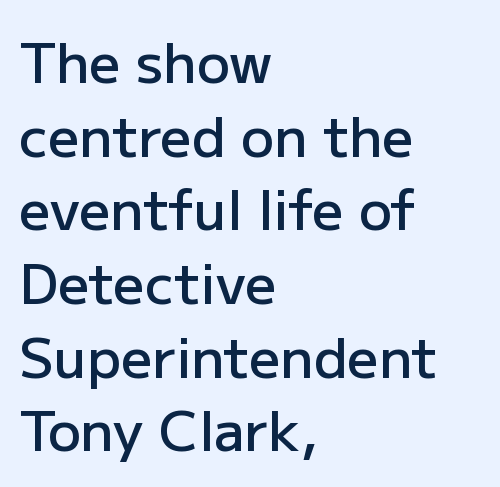
The image shows 55 px semibold sans-serif type, upright; set left-aligned, normal line spacing (1.34x), normal letter spacing, not underlined; low stroke contrast and a medium x-height.
